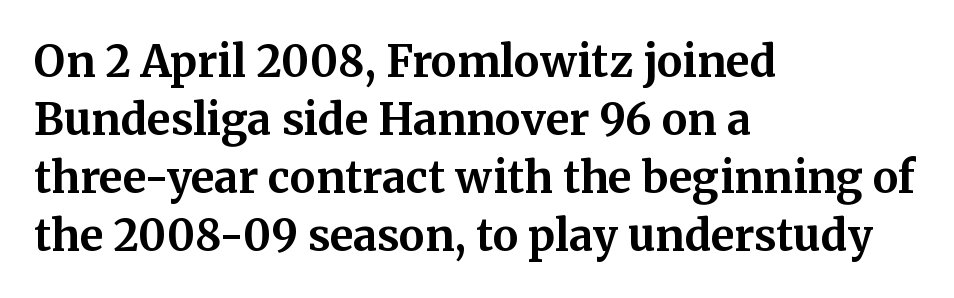
{"serif": "yes", "italic": "no", "bold": "yes", "weight": "bold", "width": "normal", "stroke_contrast": "medium", "x_height": "medium", "monospaced": "no", "underline": "no", "align": "left", "line_spacing": "normal", "line_spacing_ratio": 1.35, "letter_spacing": "normal", "letter_spacing_em": 0.0, "glyph_px": 43}
